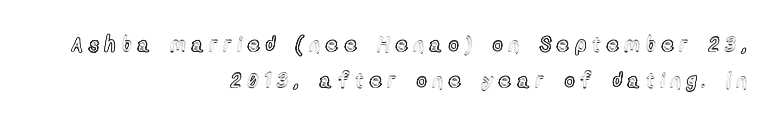
The image shows 21 px text type; set right-aligned, line spacing 1.71x, unusually wide letter spacing (+0.29 em), not underlined.
